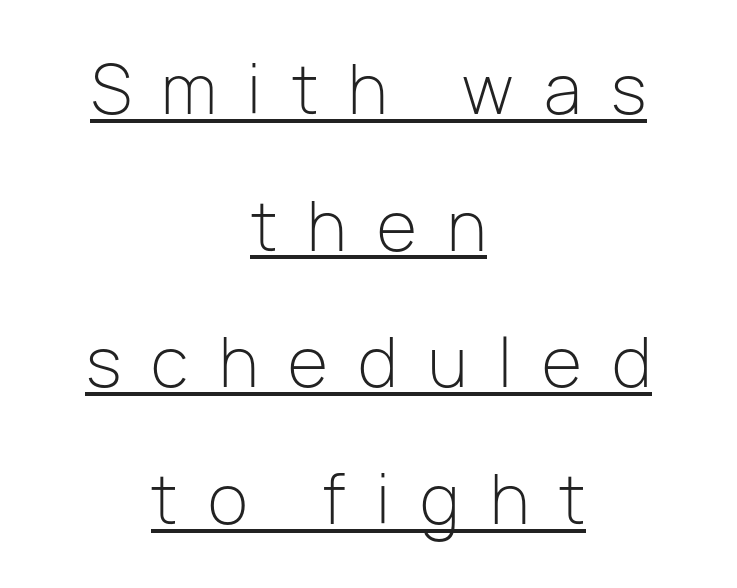
The image shows 66 px light sans-serif type, upright; set centered, loose line spacing (2.07x), unusually wide letter spacing (+0.46 em), underlined; low stroke contrast and a medium x-height.
